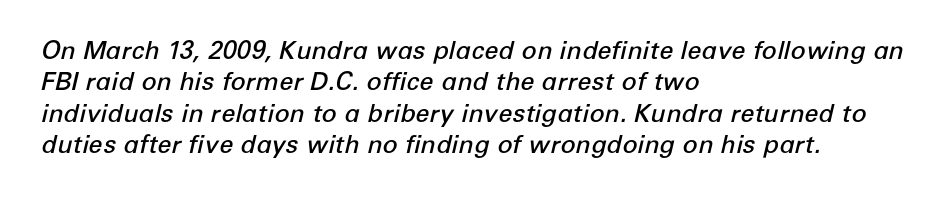
The image shows 25 px text type, italic (leaning right); set left-aligned, normal line spacing (1.26x), normal letter spacing, not underlined.
